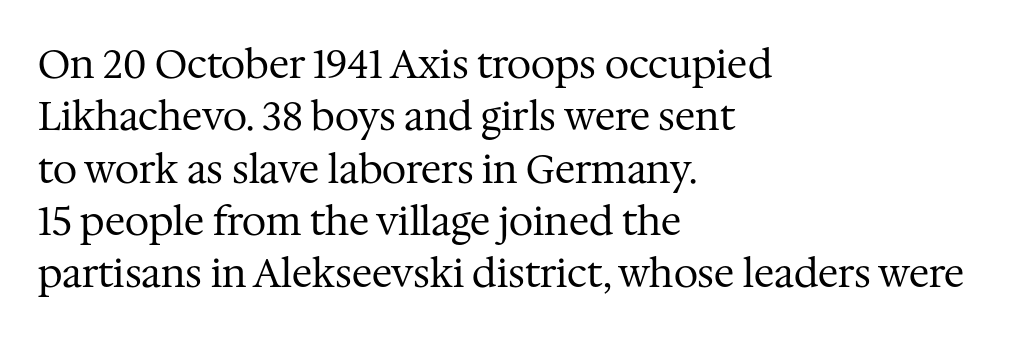
Q: Is the text bold? A: No.
Q: Is the text italic (slanted)? A: No, it is upright.
Q: Is the typeface a serif or a sans-serif typeface? A: Serif.
Q: Is the text underlined? A: No.
Q: How is the paragraph aligned? A: Left-aligned.
Q: Is the spacing between letters normal or unusually wide? A: Normal.
Q: Is the spacing between lines tight, normal or loose? A: Normal.
Q: Width (condensed, normal, or wide)? A: Normal.
Q: Stroke contrast? A: Medium.
Q: x-height? A: Medium.
Q: Monospaced? A: No.
